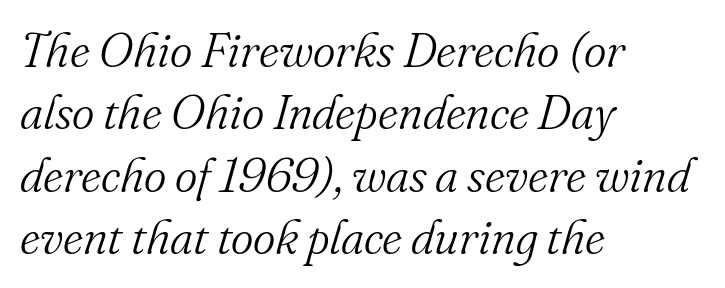
The image shows 48 px light serif type, italic (leaning right); set left-aligned, normal line spacing (1.3x), normal letter spacing, not underlined; medium stroke contrast and a small x-height.
